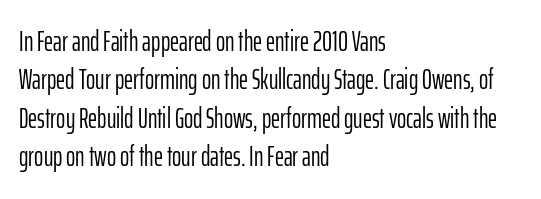
The image shows 28 px light, condensed sans-serif type, upright; set left-aligned, normal line spacing (1.37x), normal letter spacing, not underlined; low stroke contrast and a medium x-height.
